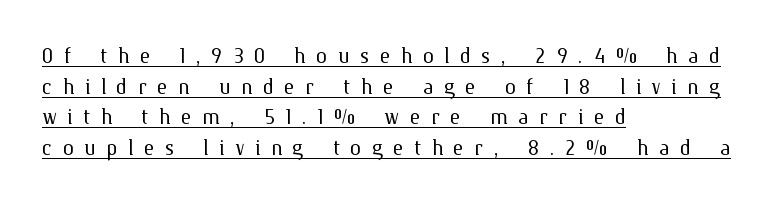
The typesetter has applied underlining to the passage shown. Characters remain perfectly vertical along every line. A typesetter would call this proportional, since set widths differ per character. Alignment: flush left. Loose tracking; the words dissolve into strings of separated letters.
